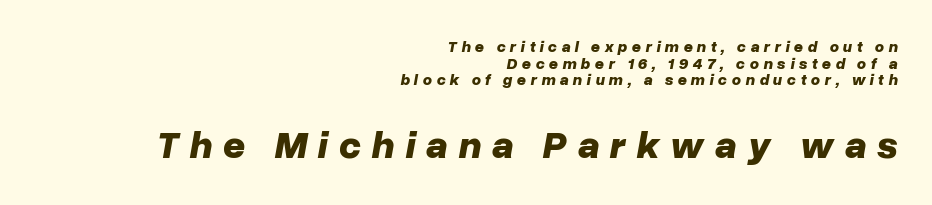
{"italic": "yes", "lean": "right", "slant_degrees": 10, "bold": "yes", "weight": "bold", "width": "normal", "stroke_contrast": "low", "x_height": "medium", "monospaced": "no", "underline": "no", "align": "right", "line_spacing": "tight", "line_spacing_ratio": 1.04, "letter_spacing": "wide", "letter_spacing_em": 0.27, "larger_block": "second", "size_ratio": 2.44, "glyph_px": 39}
